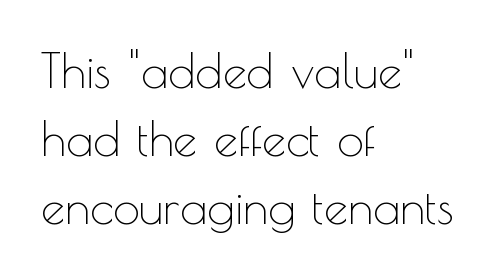
The image shows 48 px thin sans-serif type, upright; set left-aligned, normal line spacing (1.42x), normal letter spacing, not underlined; a small x-height.
